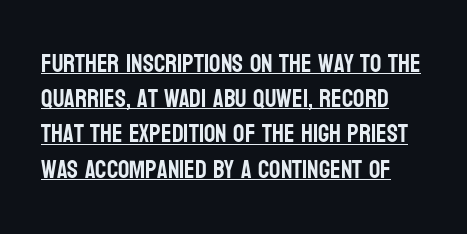
Caption: lettering with a line underneath. A roman cut, with each character standing at attention. Normally led — the rows are evenly, conventionally spaced. These lines keep a tight, regular rhythm from letter to letter.
